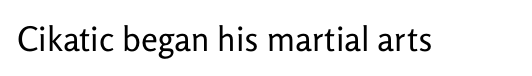
The image shows 34 px regular-weight sans-serif type, upright; set normal letter spacing, not underlined; low stroke contrast and a medium x-height.
